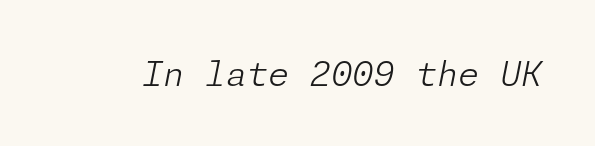
{"italic": "yes", "lean": "right", "slant_degrees": 11, "bold": "no", "weight": "light", "width": "normal", "stroke_contrast": "low", "x_height": "medium", "underline": "no", "letter_spacing": "normal", "letter_spacing_em": 0.0, "glyph_px": 34}
